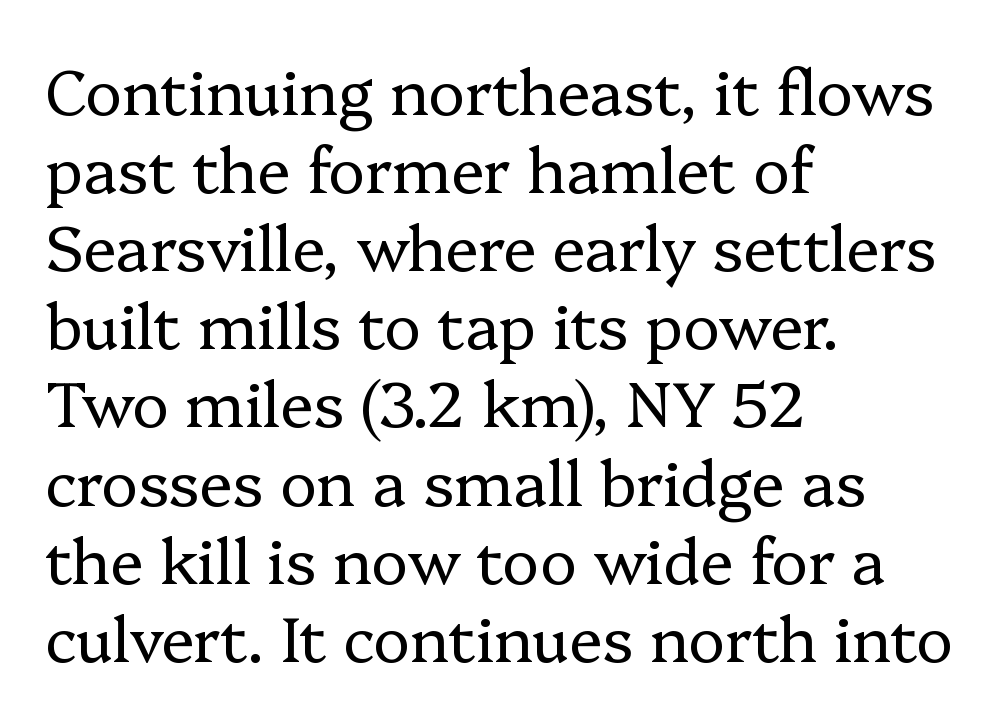
{"serif": "yes", "italic": "no", "bold": "no", "weight": "regular", "width": "normal", "stroke_contrast": "low", "x_height": "medium", "monospaced": "no", "underline": "no", "align": "left", "line_spacing": "normal", "line_spacing_ratio": 1.26, "letter_spacing": "normal", "letter_spacing_em": 0.0, "glyph_px": 62}
